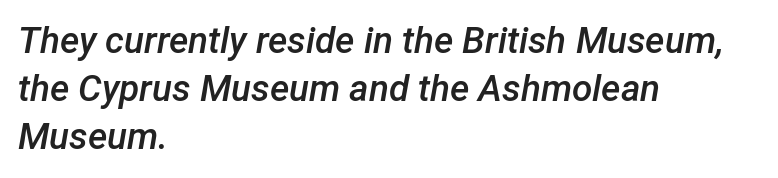
{"italic": "yes", "lean": "right", "slant_degrees": 12, "bold": "semi", "weight": "semibold", "width": "normal", "stroke_contrast": "low", "x_height": "medium", "monospaced": "no", "underline": "no", "align": "left", "line_spacing": "normal", "line_spacing_ratio": 1.3, "letter_spacing": "normal", "letter_spacing_em": 0.0, "glyph_px": 37}
